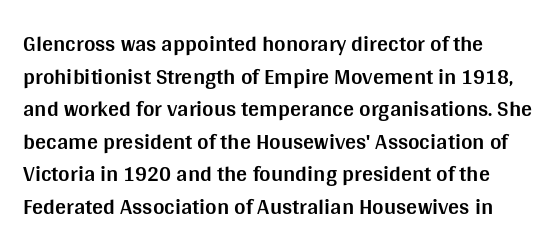
Q: Is the text bold? A: Yes.
Q: Is the text italic (slanted)? A: No, it is upright.
Q: Is the text underlined? A: No.
Q: Is the spacing between letters normal or unusually wide? A: Normal.
Q: Is the spacing between lines tight, normal or loose? A: Normal.
